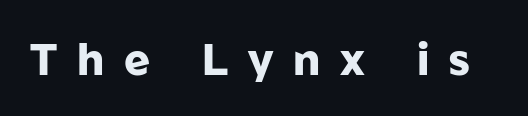
You can tell it's not italic because the verticals are truly vertical. Typographically, this falls in the sans-serif category. Looks like regular typesetting: each glyph gets only the width it needs. The face used here is rendered with a markedly widened letterfit. Honestly, there is no underline to notice here at all. I'd describe the lettering as bold — thick and assertive.
